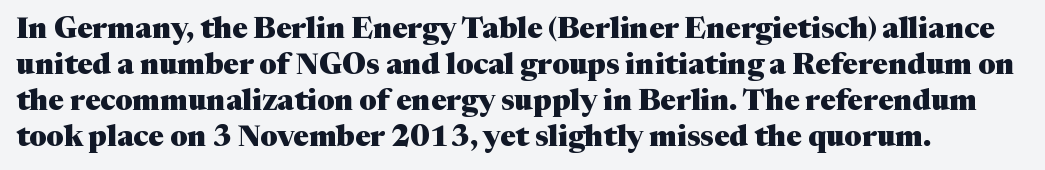
Q: Is the text bold? A: Yes.
Q: Is the text italic (slanted)? A: No, it is upright.
Q: Is the typeface a serif or a sans-serif typeface? A: Serif.
Q: Is the text underlined? A: No.
Q: Is the spacing between letters normal or unusually wide? A: Normal.
Q: Width (condensed, normal, or wide)? A: Normal.
Q: Stroke contrast? A: Medium.
Q: x-height? A: Medium.
Q: Monospaced? A: No.
